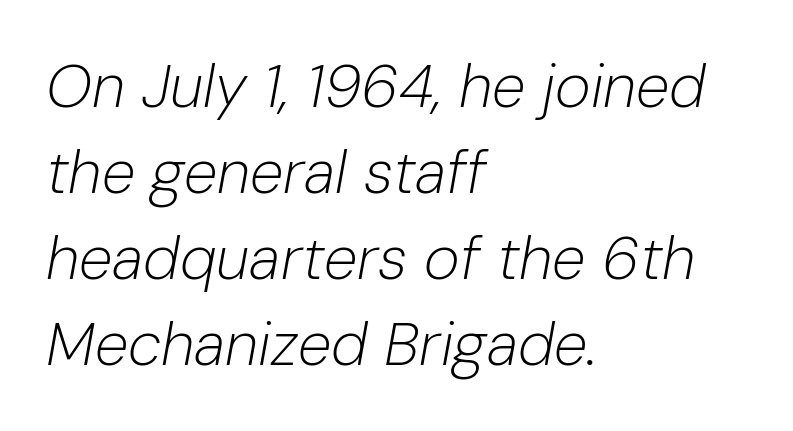
{"italic": "yes", "lean": "right", "slant_degrees": 10, "bold": "no", "weight": "light", "width": "normal", "stroke_contrast": "low", "x_height": "medium", "monospaced": "no", "underline": "no", "align": "left", "line_spacing": "normal", "line_spacing_ratio": 1.41, "letter_spacing": "normal", "letter_spacing_em": 0.0, "glyph_px": 61}
